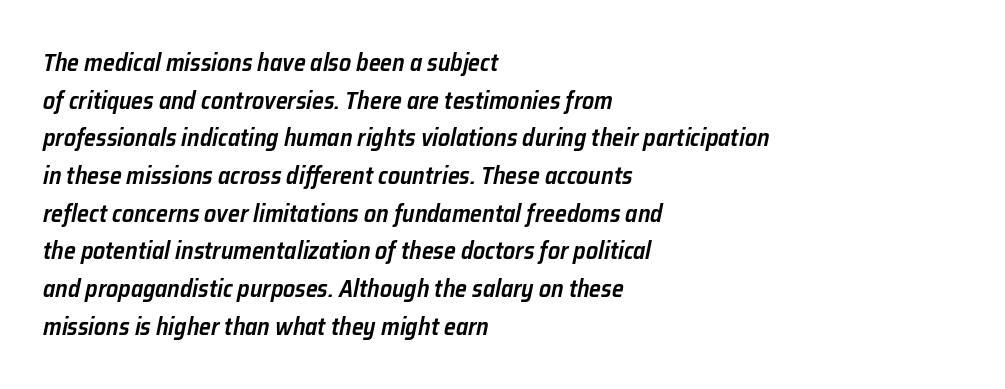
{"italic": "yes", "lean": "right", "slant_degrees": 12, "bold": "semi", "underline": "no", "align": "left", "line_spacing": "normal", "line_spacing_ratio": 1.57, "letter_spacing": "normal", "letter_spacing_em": 0.0, "glyph_px": 24}
